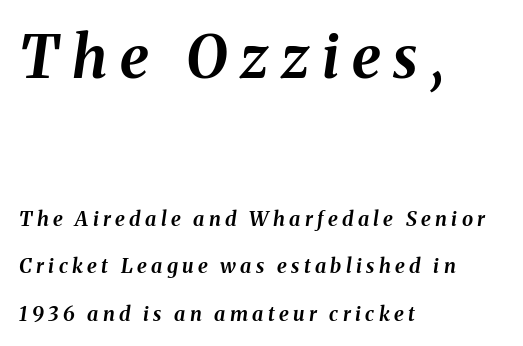
{"italic": "yes", "lean": "right", "slant_degrees": 8, "bold": "yes", "weight": "bold", "width": "normal", "stroke_contrast": "medium", "x_height": "medium", "monospaced": "no", "underline": "no", "align": "left", "line_spacing": "loose", "line_spacing_ratio": 2.37, "letter_spacing": "wide", "letter_spacing_em": 0.22, "larger_block": "first", "size_ratio": 2.95, "glyph_px": 59}
